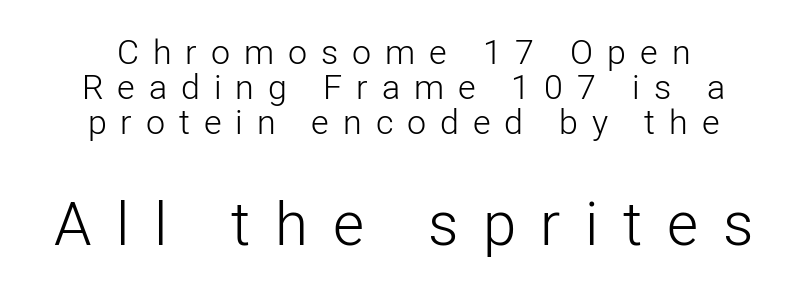
The image shows 60 px light sans-serif type, upright; set centered, tight line spacing (1.03x), unusually wide letter spacing (+0.41 em), not underlined; the second (bottom) block is 1.76x larger; low stroke contrast and a medium x-height.
